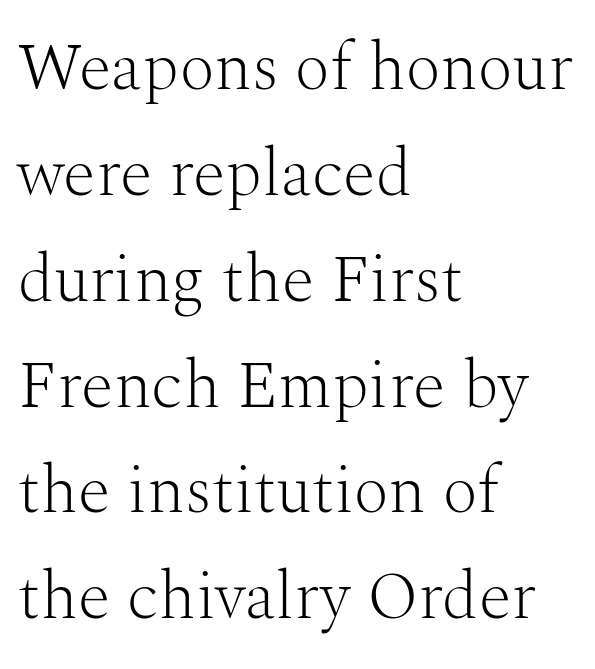
Unlike italic type, these characters show no tilt at all. The gap between lines stays unmarked. One-word summary of the alignment: left. The passage shown has conventional tracking throughout. What kind of face is this? One with serifs. The letters advance in unequal steps, a hallmark of proportional type.
